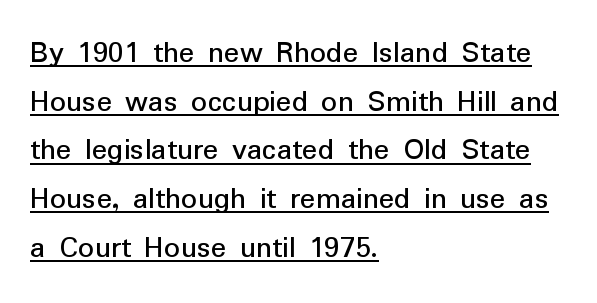
{"serif": "no", "italic": "no", "bold": "no", "weight": "regular", "width": "normal", "stroke_contrast": "low", "x_height": "medium", "monospaced": "no", "underline": "yes", "align": "left", "line_spacing": "normal", "line_spacing_ratio": 1.52, "letter_spacing": "normal", "letter_spacing_em": 0.0, "glyph_px": 32}
